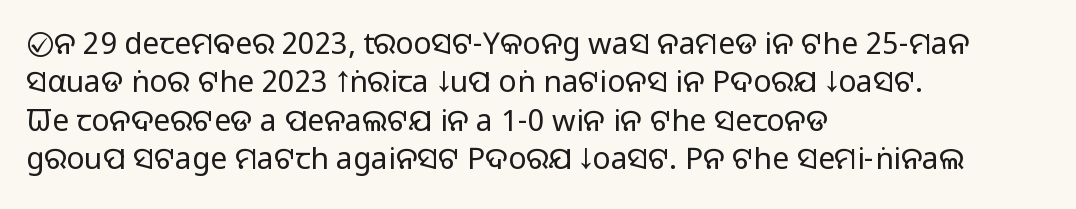
{"serif": "no", "italic": "no", "bold": "no", "weight": "regular", "width": "normal", "stroke_contrast": "low", "x_height": "large", "monospaced": "no", "underline": "no", "align": "left", "line_spacing": "normal", "line_spacing_ratio": 1.28, "letter_spacing": "normal", "letter_spacing_em": 0.0, "glyph_px": 30}
